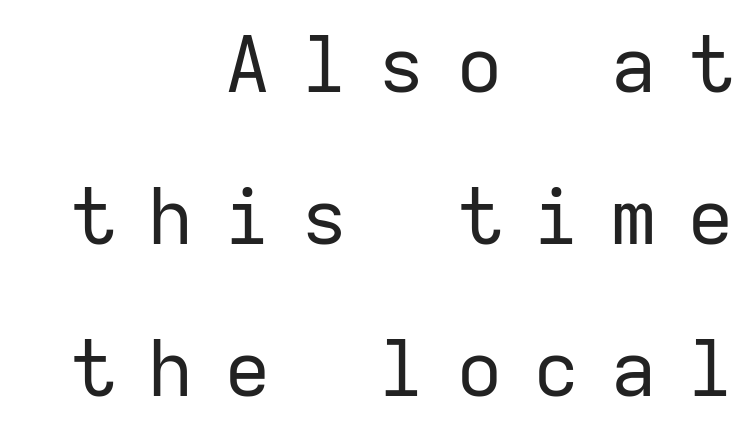
Quick note: underline off. Short and long lines alike share a common ending point at right. A sans-serif font was chosen for this passage. There is plenty of visible air inserted between adjacent glyphs. The leading is generous, giving the passage an open texture.
